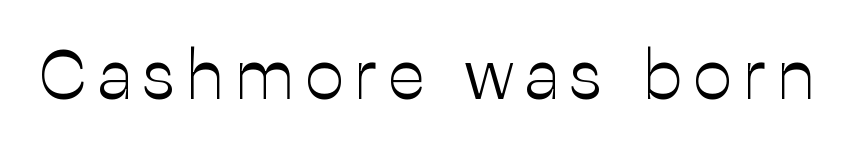
Q: Is the text bold? A: No.
Q: Is the text italic (slanted)? A: No, it is upright.
Q: Is the typeface a serif or a sans-serif typeface? A: Sans-serif.
Q: Is the text underlined? A: No.
Q: Width (condensed, normal, or wide)? A: Normal.
Q: Stroke contrast? A: Low.
Q: x-height? A: Medium.
Q: Monospaced? A: No.
